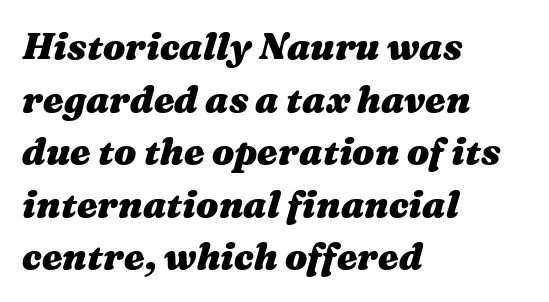
In terms of leading, this rendering sits right in the middle. When letters slant like this, we call the style italic. Note the varied advance widths — an 'i' is clearly narrower than an 'm'. The compositor pushed each line to the left boundary.
